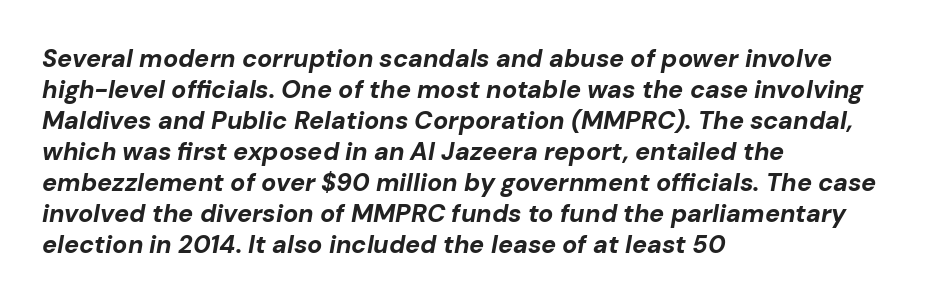
You'd pick this weight for a headline — it's a proper bold. Descender tails drop into unmarked territory. Compared with ordinary roman type, these characters are visibly tilted. Is the block centered? No — it sits flush against the left margin.
